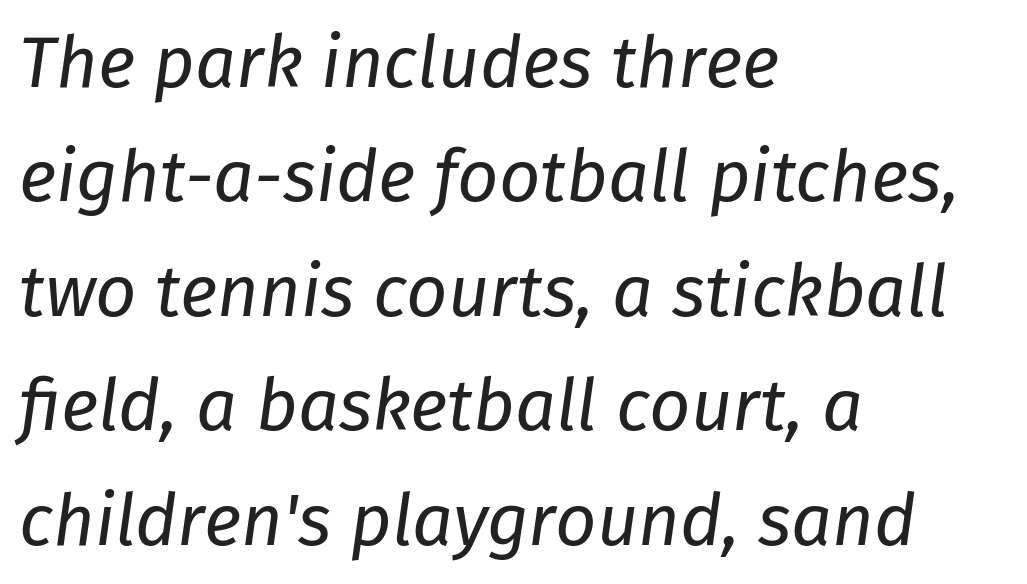
Rule under the text: the space is simply empty. Regular leading. Each line starts at the same left margin while the right side varies. You can tell it's italic because the verticals aren't actually vertical. Unbolded letterforms with no extra heft. Nothing unusual about the tracking: characters are spaced as the font intends.
